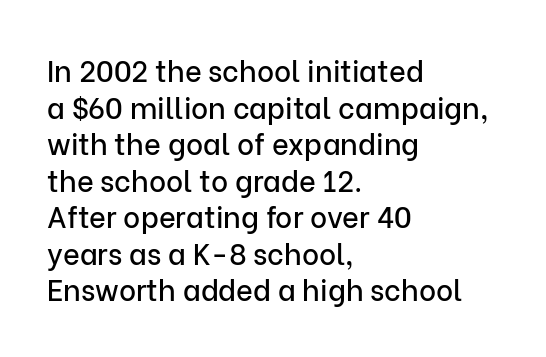
Q: Is the text italic (slanted)? A: No, it is upright.
Q: Is the typeface a serif or a sans-serif typeface? A: Sans-serif.
Q: Is the text underlined? A: No.
Q: How is the paragraph aligned? A: Left-aligned.
Q: Is the spacing between letters normal or unusually wide? A: Normal.
Q: Is the spacing between lines tight, normal or loose? A: Normal.
Q: Width (condensed, normal, or wide)? A: Normal.
Q: Stroke contrast? A: Low.
Q: x-height? A: Medium.
Q: Monospaced? A: No.
